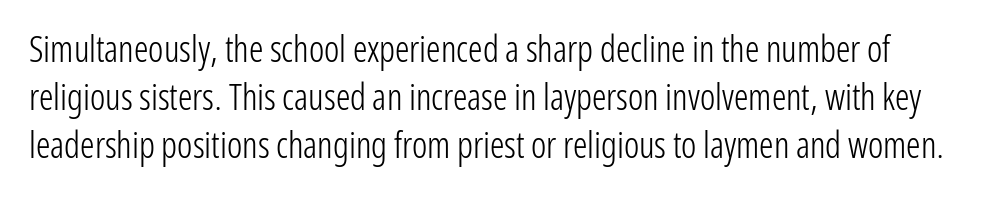
In terms of leading, this rendering sits right in the middle. The face used here is a sans, in the tradition of grotesques and geometrics. Descenders are the only things crossing below the line. Do the characters align in a grid? No, the font is proportional. The letters look calm and open, with moderate or lighter stems. The horizontal fit of the characters is conventional and even.
